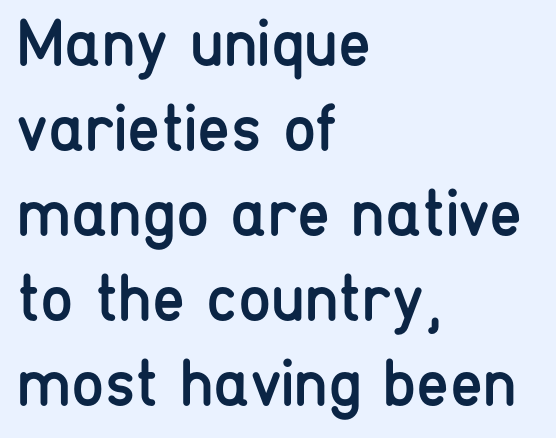
Q: Is the text bold? A: No.
Q: Is the text italic (slanted)? A: No, it is upright.
Q: Is the typeface a serif or a sans-serif typeface? A: Sans-serif.
Q: Is the text underlined? A: No.
Q: How is the paragraph aligned? A: Left-aligned.
Q: Is the spacing between letters normal or unusually wide? A: Normal.
Q: Is the spacing between lines tight, normal or loose? A: Normal.
Q: Width (condensed, normal, or wide)? A: Condensed.
Q: Stroke contrast? A: Low.
Q: x-height? A: Medium.
Q: Monospaced? A: No.
